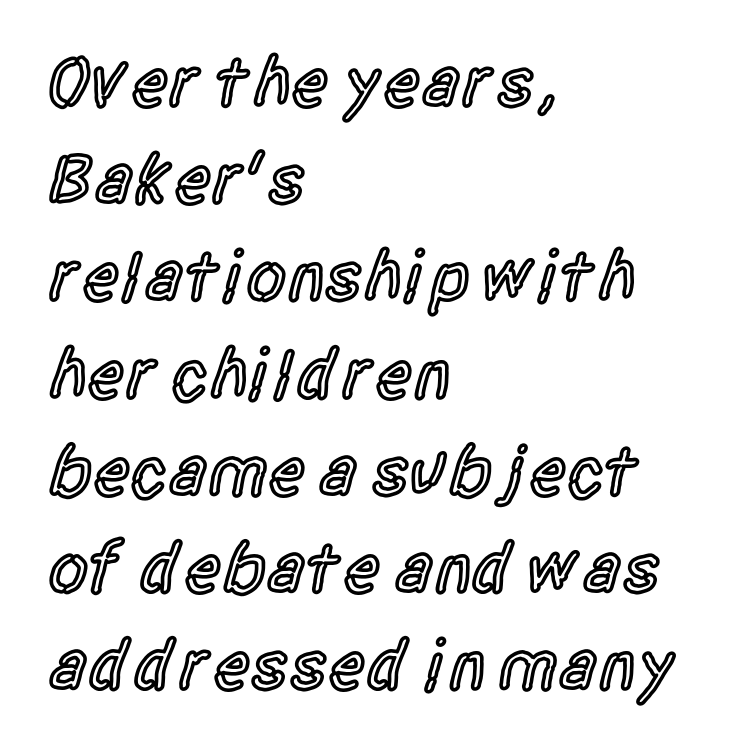
Q: Is the text bold? A: Semi-bold.
Q: Is the text italic (slanted)? A: Yes.
Q: Is the typeface a serif or a sans-serif typeface? A: Sans-serif.
Q: Is the text underlined? A: No.
Q: How is the paragraph aligned? A: Left-aligned.
Q: Is the spacing between letters normal or unusually wide? A: Normal.
Q: Is the spacing between lines tight, normal or loose? A: Normal.
Q: Width (condensed, normal, or wide)? A: Condensed.
Q: x-height? A: Large.
Q: Monospaced? A: No.
